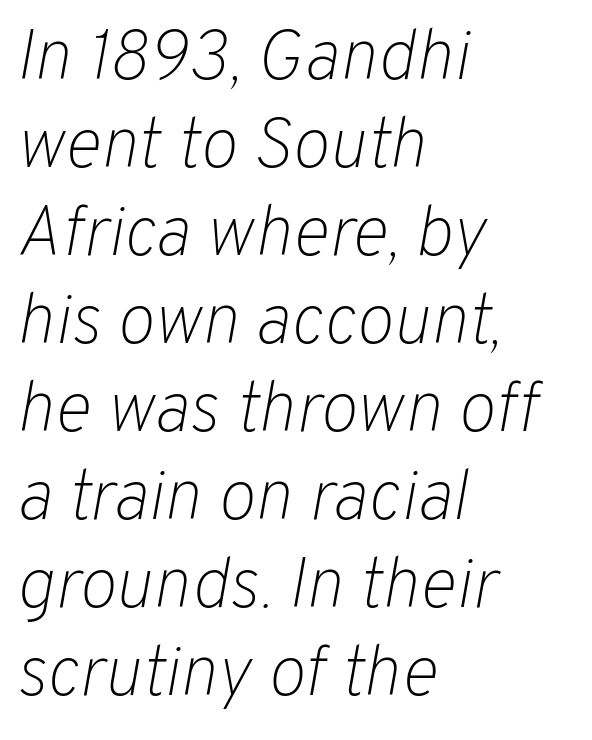
Q: Is the text bold? A: No.
Q: Is the text italic (slanted)? A: Yes, it leans right by about 10 degrees.
Q: Is the text underlined? A: No.
Q: How is the paragraph aligned? A: Left-aligned.
Q: Is the spacing between letters normal or unusually wide? A: Normal.
Q: Width (condensed, normal, or wide)? A: Normal.
Q: Stroke contrast? A: Low.
Q: x-height? A: Medium.
Q: Monospaced? A: No.
